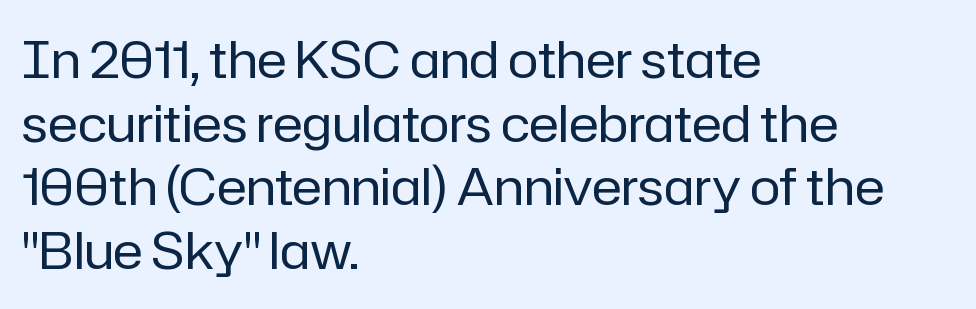
A classic flush-left, rag-right setting is used for this passage. Vertically, the passage feels balanced, rows spaced as you'd expect. Does the type have serifs? No, each stem ends abruptly. The type is set solid horizontally, with unmodified tracking. The foot of each line stays bare and open.
